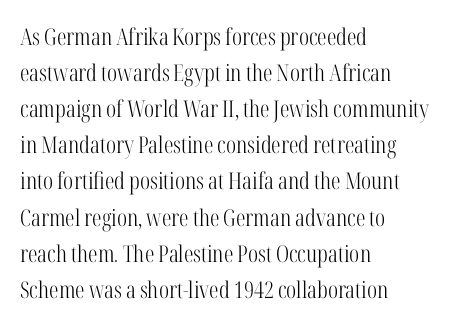
Nothing unusual about the tracking: characters are spaced as the font intends. The typesetter chose a ragged-right arrangement here. Vertical strokes here are truly vertical. In terms of leading, this rendering sits right in the middle.
